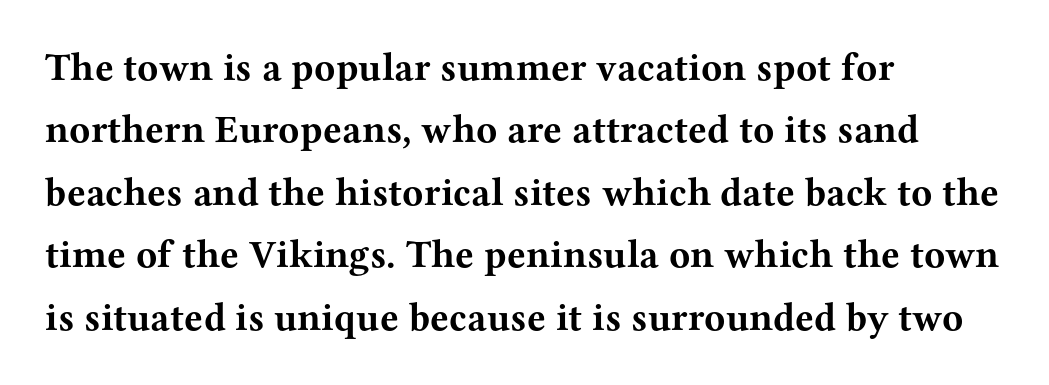
The image shows 39 px bold, wide serif type, upright; set left-aligned, normal line spacing (1.6x), normal letter spacing, not underlined; medium stroke contrast and a medium x-height.
